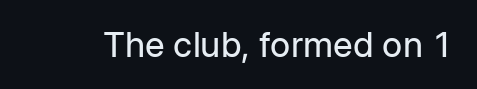
The image shows 35 px regular-weight sans-serif type, upright; set normal letter spacing, not underlined; low stroke contrast and a medium x-height.
